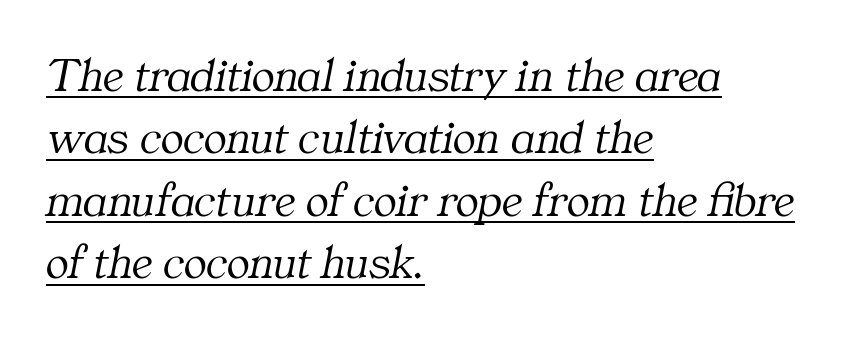
{"serif": "yes", "italic": "yes", "lean": "right", "slant_degrees": 11, "bold": "no", "weight": "light", "width": "normal", "stroke_contrast": "medium", "x_height": "medium", "monospaced": "no", "underline": "yes", "align": "left", "line_spacing": "normal", "line_spacing_ratio": 1.3, "letter_spacing": "normal", "letter_spacing_em": 0.0, "glyph_px": 48}
